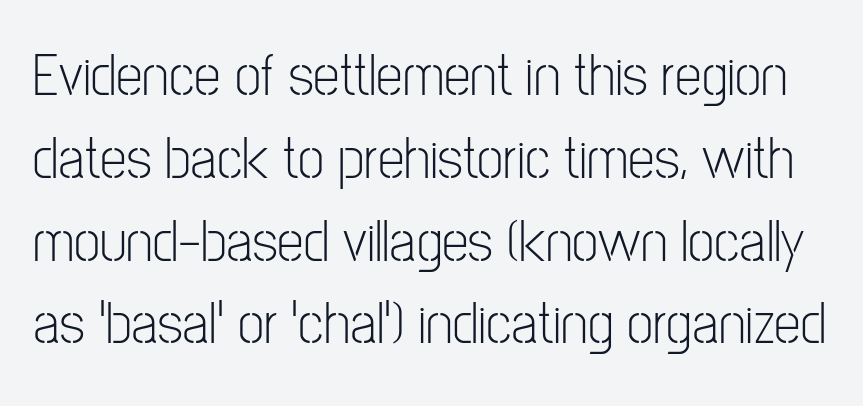
Q: Is the text bold? A: No.
Q: Is the text italic (slanted)? A: No, it is upright.
Q: Is the typeface a serif or a sans-serif typeface? A: Sans-serif.
Q: Is the text underlined? A: No.
Q: Is the spacing between letters normal or unusually wide? A: Normal.
Q: Is the spacing between lines tight, normal or loose? A: Normal.
Q: Width (condensed, normal, or wide)? A: Condensed.
Q: Stroke contrast? A: Low.
Q: x-height? A: Medium.
Q: Monospaced? A: No.
